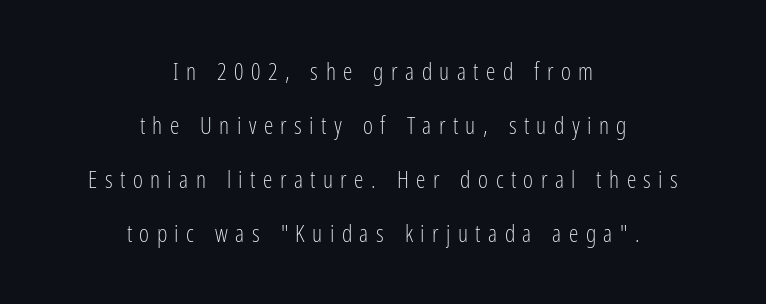
Q: Is the text bold? A: No.
Q: Is the text italic (slanted)? A: No, it is upright.
Q: Is the text underlined? A: No.
Q: How is the paragraph aligned? A: Centered.
Q: Is the spacing between letters normal or unusually wide? A: Unusually wide.
Q: Is the spacing between lines tight, normal or loose? A: Loose.
